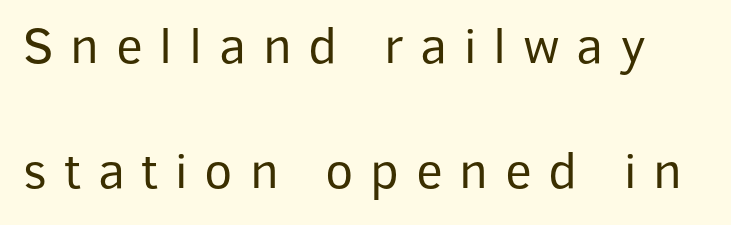
The image shows 52 px regular-weight sans-serif type, upright; set loose line spacing (2.41x), unusually wide letter spacing (+0.32 em), not underlined; low stroke contrast and a medium x-height.
